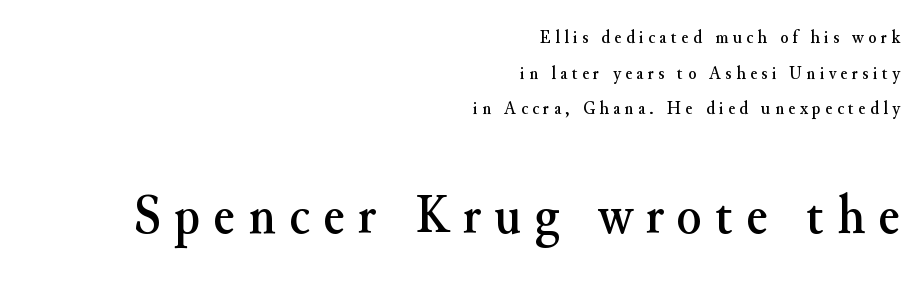
The image shows 57 px serif type, upright; set right-aligned, line spacing 1.87x, unusually wide letter spacing (+0.23 em), not underlined; the second (bottom) block is 3.0x larger; medium stroke contrast and a small x-height.
